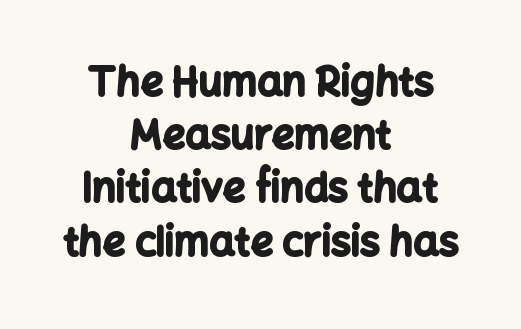
{"serif": "no", "italic": "no", "bold": "yes", "weight": "bold", "width": "normal", "stroke_contrast": "low", "x_height": "medium", "monospaced": "no", "underline": "no", "align": "center", "line_spacing": "normal", "line_spacing_ratio": 1.33, "letter_spacing": "normal", "letter_spacing_em": 0.0, "glyph_px": 40}
